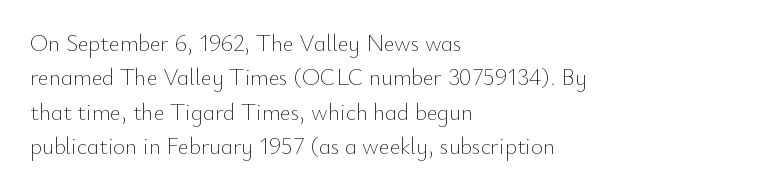
Observe the ordinary spacing: letters are neighbours, not strangers. Only glyphs here, with clear space below each row. Honestly, the row spacing looks completely unremarkable. No letter is thick-stroked: the sample isn't bold.
